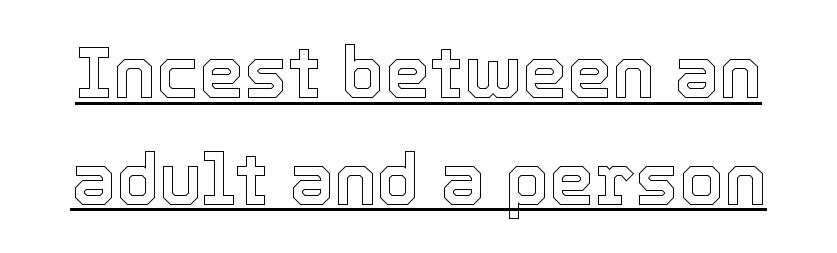
The image shows 72 px text type, upright; set normal line spacing (1.48x), normal letter spacing, underlined; a medium x-height.
